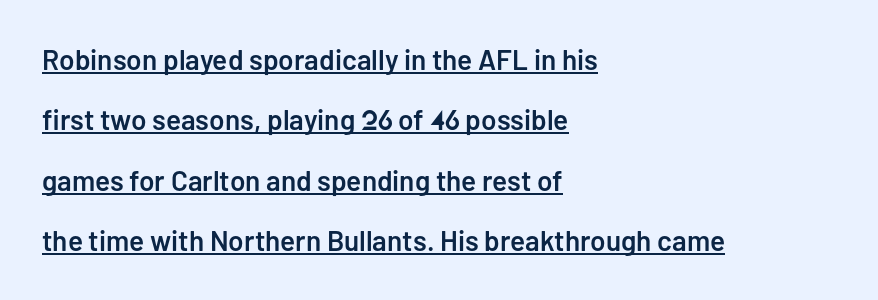
This rendering leaves character spacing at its baseline value. The specimen reads as upright at a glance. This sample trades compactness for vertical openness between lines. The lines in this sample share a left origin and differ only in where they stop. A typesetter would call this proportional, since set widths differ per character.
